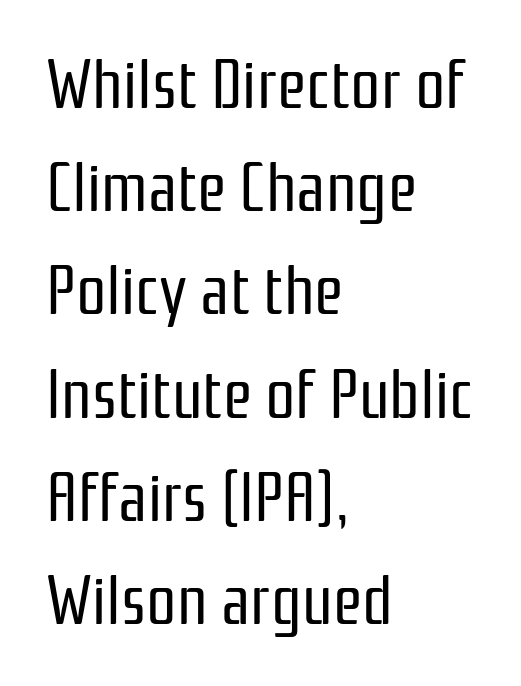
Q: Is the text bold? A: No.
Q: Is the text italic (slanted)? A: No, it is upright.
Q: Is the typeface a serif or a sans-serif typeface? A: Sans-serif.
Q: Is the text underlined? A: No.
Q: How is the paragraph aligned? A: Left-aligned.
Q: Is the spacing between letters normal or unusually wide? A: Normal.
Q: Is the spacing between lines tight, normal or loose? A: Normal.
Q: Width (condensed, normal, or wide)? A: Condensed.
Q: Stroke contrast? A: Low.
Q: x-height? A: Medium.
Q: Monospaced? A: No.
